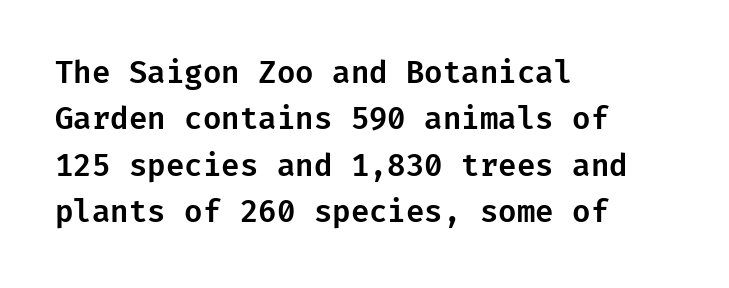
The rendering keeps characters at their native spacing. Reading down the block, your eye returns to a fixed left position each line. Characters remain perfectly vertical along every line. In terms of letterform style, serifs are entirely absent. Successive baselines arrive at the customary interval.
